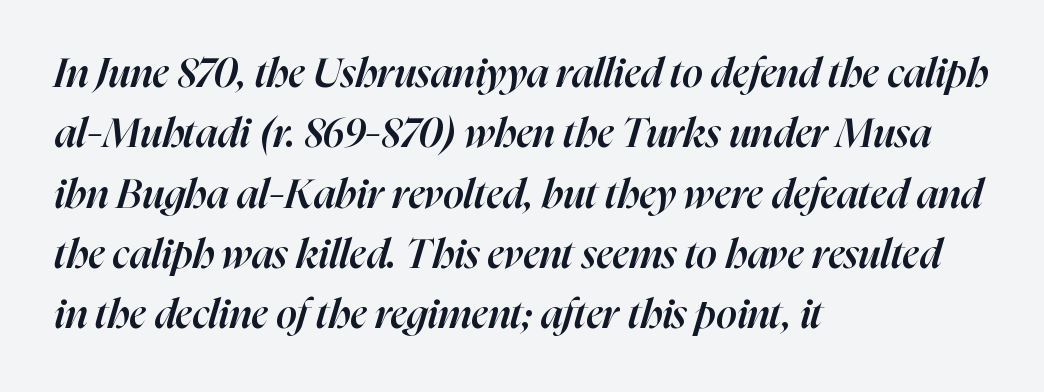
The image shows 41 px semibold type, italic (leaning right); set left-aligned, normal line spacing (1.47x), normal letter spacing, not underlined; high stroke contrast and a medium x-height.
